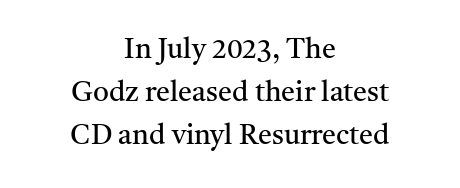
The image shows 28 px regular-weight serif type, upright; set centered, normal line spacing (1.54x), normal letter spacing, not underlined; medium stroke contrast and a medium x-height.
